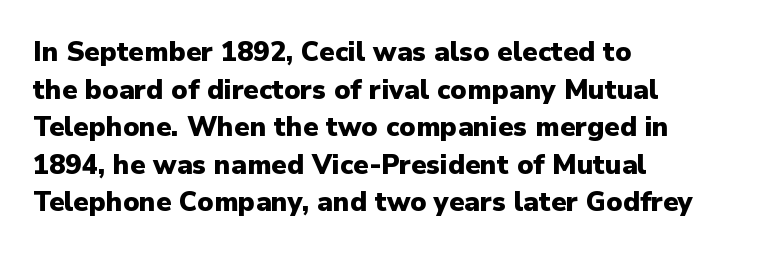
Q: Is the text bold? A: Yes.
Q: Is the text italic (slanted)? A: No, it is upright.
Q: Is the text underlined? A: No.
Q: How is the paragraph aligned? A: Left-aligned.
Q: Is the spacing between letters normal or unusually wide? A: Normal.
Q: Is the spacing between lines tight, normal or loose? A: Normal.
